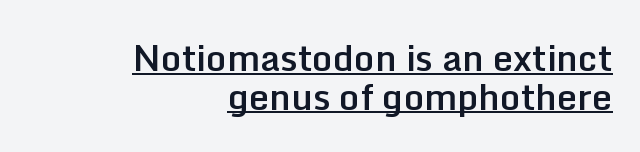
Q: Is the text bold? A: Semi-bold.
Q: Is the text italic (slanted)? A: No, it is upright.
Q: Is the typeface a serif or a sans-serif typeface? A: Sans-serif.
Q: Is the text underlined? A: Yes.
Q: How is the paragraph aligned? A: Right-aligned.
Q: Is the spacing between letters normal or unusually wide? A: Normal.
Q: Is the spacing between lines tight, normal or loose? A: Tight.
Q: Width (condensed, normal, or wide)? A: Normal.
Q: Stroke contrast? A: Low.
Q: x-height? A: Medium.
Q: Monospaced? A: No.
